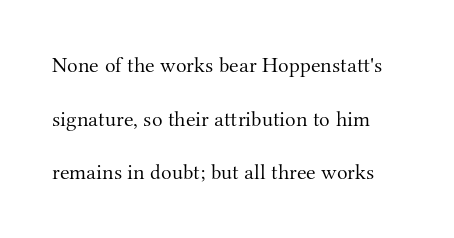
Q: Is the text bold? A: No.
Q: Is the text italic (slanted)? A: No, it is upright.
Q: Is the text underlined? A: No.
Q: Is the spacing between letters normal or unusually wide? A: Normal.
Q: Is the spacing between lines tight, normal or loose? A: Loose.
